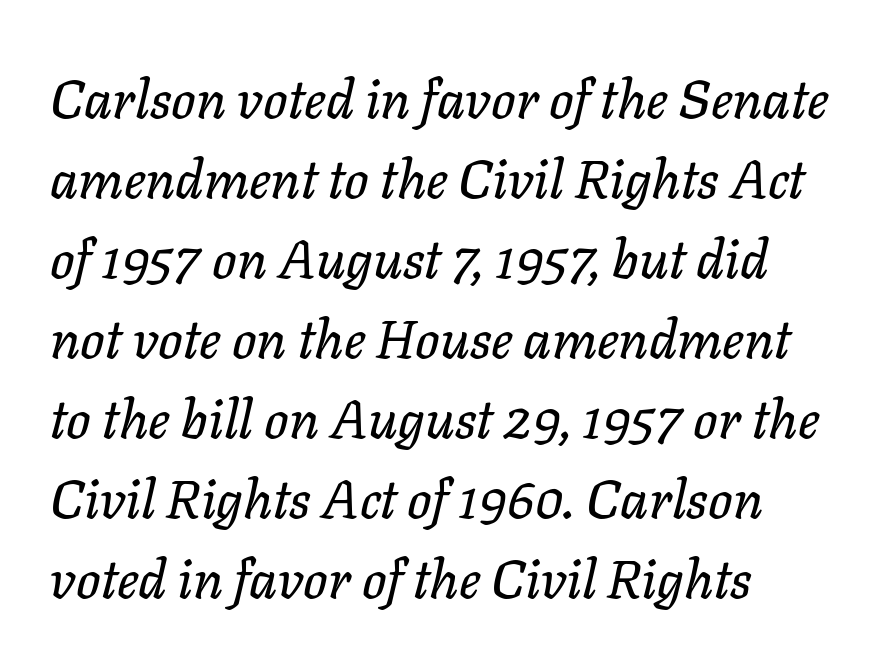
Q: Is the text italic (slanted)? A: Yes, it leans right by about 11 degrees.
Q: Is the text underlined? A: No.
Q: How is the paragraph aligned? A: Left-aligned.
Q: Is the spacing between letters normal or unusually wide? A: Normal.
Q: Is the spacing between lines tight, normal or loose? A: Normal.
Q: Width (condensed, normal, or wide)? A: Normal.
Q: Stroke contrast? A: Low.
Q: x-height? A: Medium.
Q: Monospaced? A: No.
